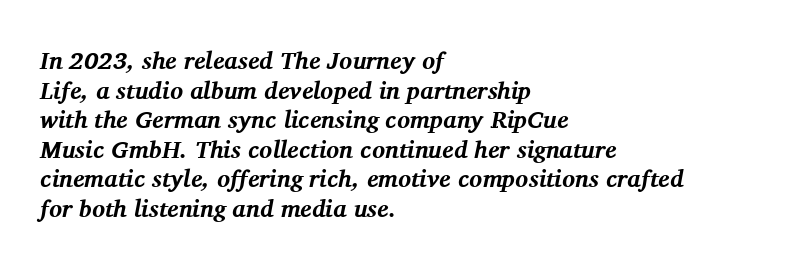
The image shows 24 px bold type, italic (leaning right); set left-aligned, line spacing 1.23x, normal letter spacing, not underlined.
